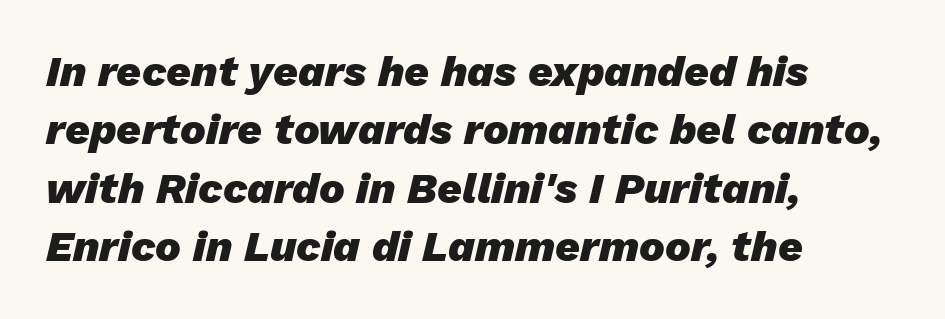
The image shows 43 px heavy type, italic (leaning right); set left-aligned, normal line spacing (1.36x), normal letter spacing, not underlined; low stroke contrast and a medium x-height.
